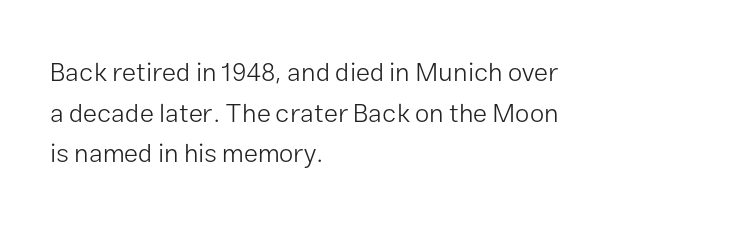
The image shows 26 px text type, upright; set left-aligned, normal line spacing (1.56x), normal letter spacing, not underlined.
